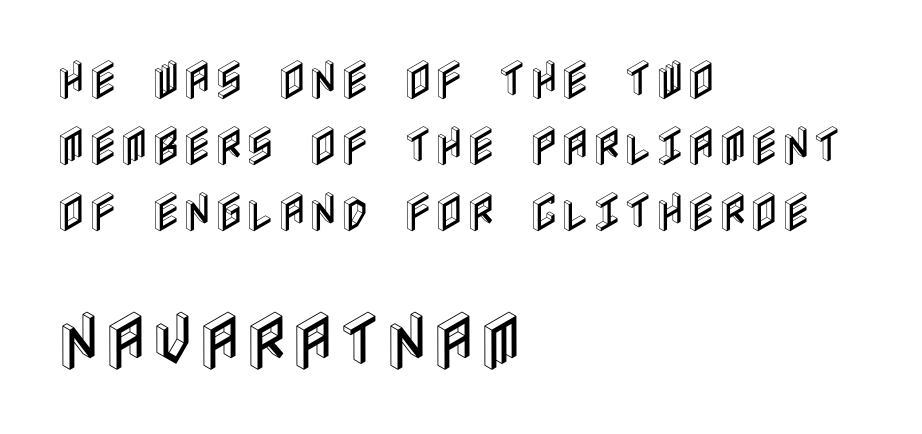
{"italic": "no", "width": "condensed", "x_height": "large", "underline": "no", "align": "left", "line_spacing": "normal", "line_spacing_ratio": 1.54, "letter_spacing": "normal", "letter_spacing_em": 0.0, "larger_block": "second", "size_ratio": 1.49, "glyph_px": 64}
